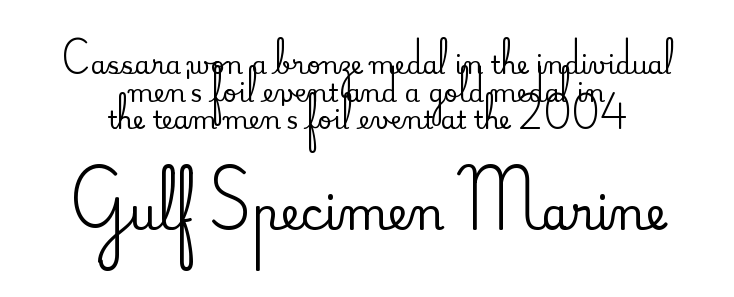
{"serif": "yes", "italic": "no", "width": "normal", "stroke_contrast": "medium", "x_height": "small", "monospaced": "no", "underline": "no", "align": "center", "line_spacing": "tight", "line_spacing_ratio": 1.11, "letter_spacing": "normal", "letter_spacing_em": 0.0, "larger_block": "second", "size_ratio": 1.76, "glyph_px": 44}
